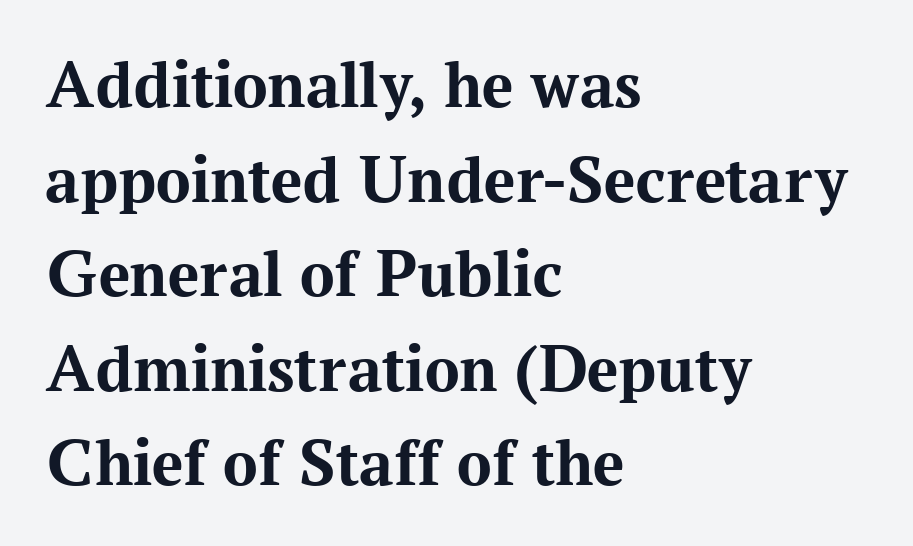
Q: Is the text bold? A: Yes.
Q: Is the text italic (slanted)? A: No, it is upright.
Q: Is the typeface a serif or a sans-serif typeface? A: Serif.
Q: Is the text underlined? A: No.
Q: How is the paragraph aligned? A: Left-aligned.
Q: Is the spacing between letters normal or unusually wide? A: Normal.
Q: Is the spacing between lines tight, normal or loose? A: Normal.
Q: Width (condensed, normal, or wide)? A: Normal.
Q: Stroke contrast? A: Medium.
Q: x-height? A: Medium.
Q: Monospaced? A: No.
